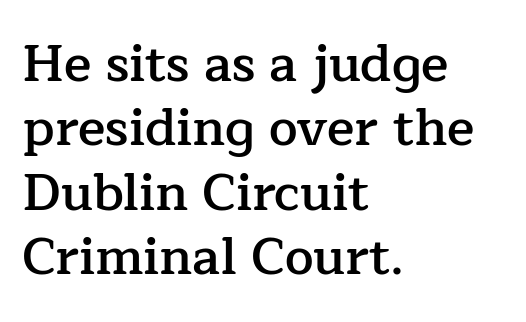
{"serif": "yes", "italic": "no", "bold": "semi", "weight": "semibold", "width": "normal", "stroke_contrast": "low", "x_height": "medium", "monospaced": "no", "underline": "no", "align": "left", "line_spacing": "normal", "line_spacing_ratio": 1.26, "letter_spacing": "normal", "letter_spacing_em": 0.0, "glyph_px": 51}
